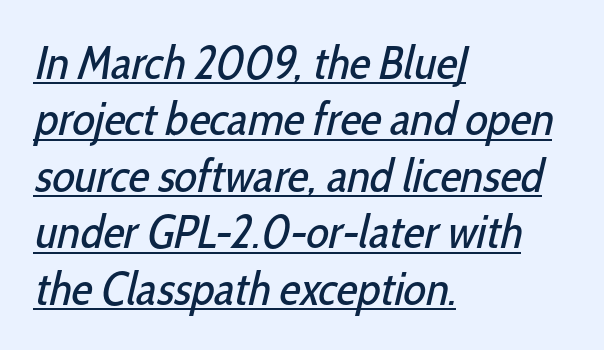
The image shows 47 px regular-weight, condensed sans-serif type; set left-aligned, line spacing 1.2x, normal letter spacing, underlined; low stroke contrast and a medium x-height.
